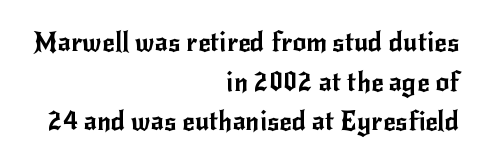
{"italic": "no", "underline": "no", "align": "right", "line_spacing": "normal", "line_spacing_ratio": 1.47, "letter_spacing": "normal", "letter_spacing_em": 0.0, "glyph_px": 27}
